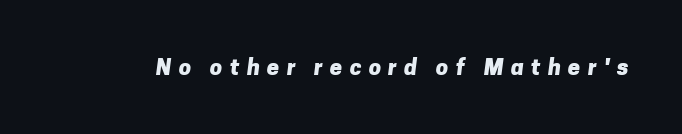
Beneath every word, the page is bare. Chunky letters — that's bold for sure. The letters are spread apart with noticeably loose tracking.
